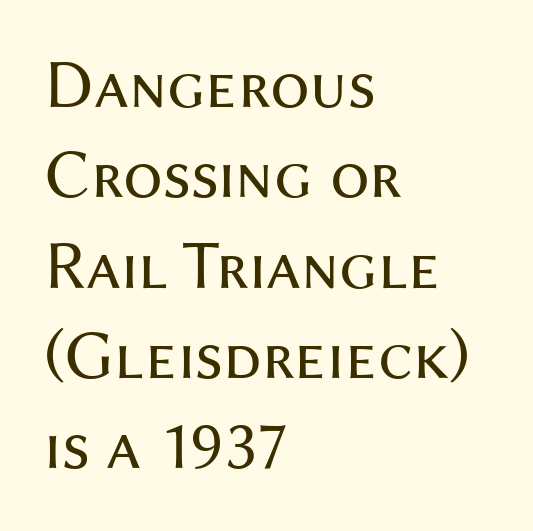
{"serif": "no", "italic": "no", "bold": "no", "weight": "regular", "width": "normal", "stroke_contrast": "medium", "x_height": "medium", "monospaced": "no", "underline": "no", "align": "left", "line_spacing": "normal", "line_spacing_ratio": 1.29, "letter_spacing": "normal", "letter_spacing_em": 0.0, "glyph_px": 70}
